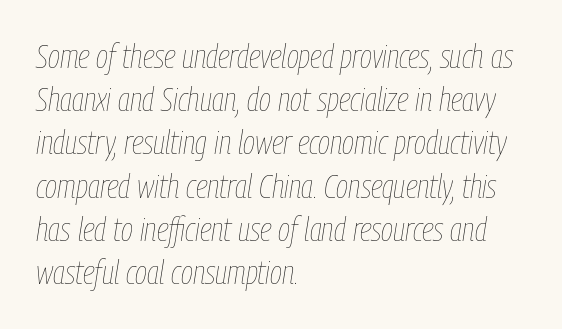
The image shows 33 px thin, condensed type, italic (leaning right); set left-aligned, normal line spacing (1.31x), normal letter spacing, not underlined; low stroke contrast and a medium x-height.
